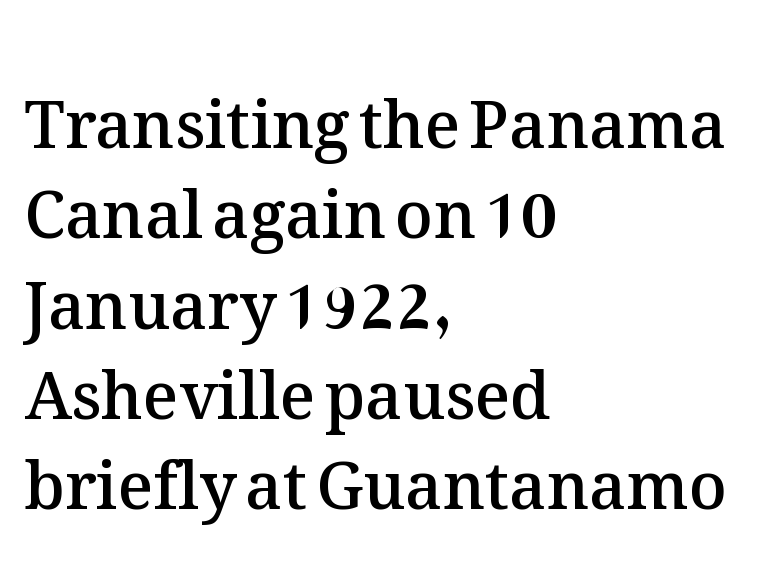
{"italic": "no", "bold": "semi", "weight": "semibold", "width": "normal", "stroke_contrast": "medium", "x_height": "medium", "monospaced": "no", "underline": "no", "align": "left", "line_spacing": "normal", "line_spacing_ratio": 1.39, "letter_spacing": "normal", "letter_spacing_em": 0.0, "glyph_px": 65}
